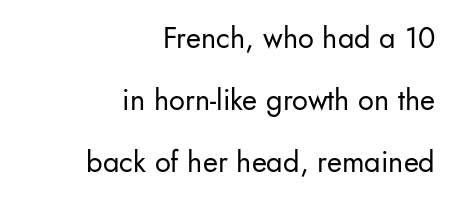
Q: Is the text bold? A: No.
Q: Is the text italic (slanted)? A: No, it is upright.
Q: Is the typeface a serif or a sans-serif typeface? A: Sans-serif.
Q: Is the text underlined? A: No.
Q: How is the paragraph aligned? A: Right-aligned.
Q: Is the spacing between letters normal or unusually wide? A: Normal.
Q: Is the spacing between lines tight, normal or loose? A: Loose.
Q: Width (condensed, normal, or wide)? A: Normal.
Q: Stroke contrast? A: Low.
Q: x-height? A: Small.
Q: Monospaced? A: No.
